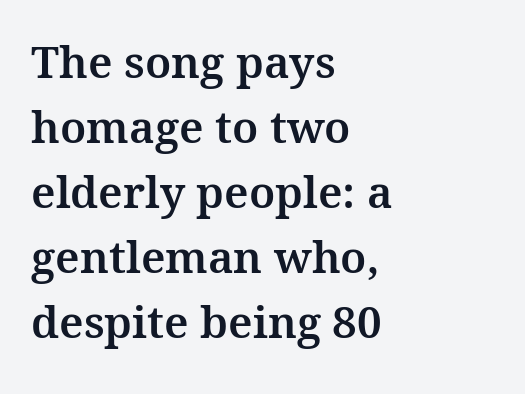
The image shows 44 px serif type, upright; set left-aligned, normal line spacing (1.48x), normal letter spacing, not underlined; medium stroke contrast and a medium x-height.
